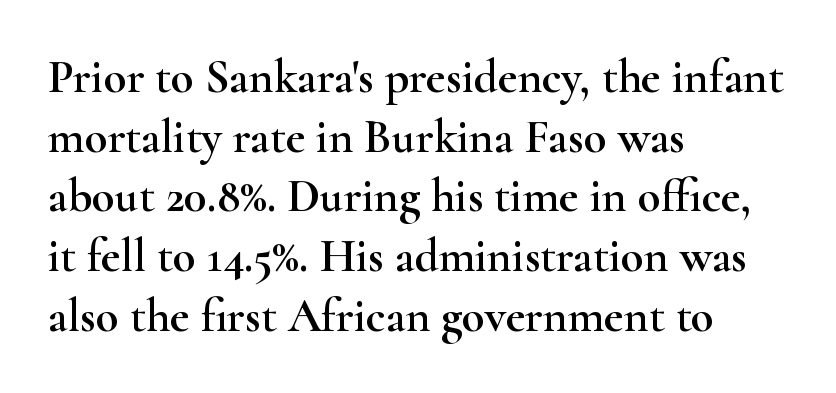
{"serif": "yes", "italic": "no", "width": "wide", "stroke_contrast": "high", "x_height": "small", "monospaced": "no", "underline": "no", "align": "left", "line_spacing": "normal", "line_spacing_ratio": 1.27, "letter_spacing": "normal", "letter_spacing_em": 0.0, "glyph_px": 47}
